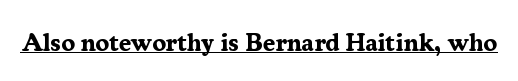
Q: Is the text bold? A: Yes.
Q: Is the text italic (slanted)? A: No, it is upright.
Q: Is the text underlined? A: Yes.
Q: Is the spacing between letters normal or unusually wide? A: Normal.
